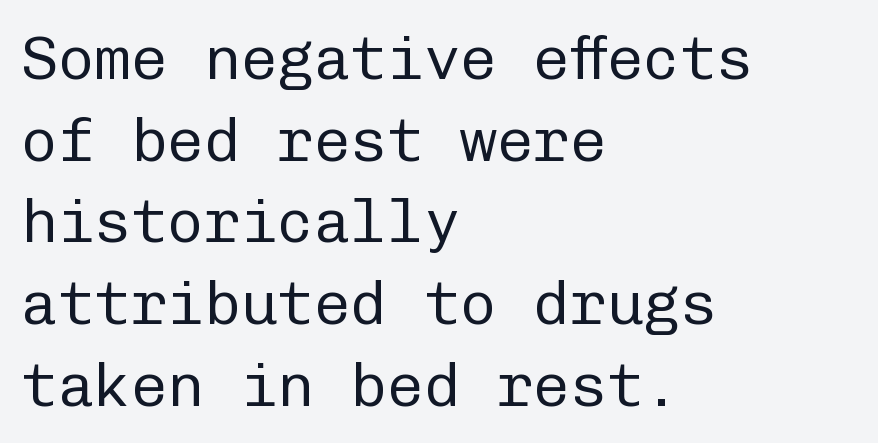
{"serif": "no", "italic": "no", "bold": "no", "weight": "regular", "width": "normal", "stroke_contrast": "low", "x_height": "medium", "monospaced": "yes", "underline": "no", "align": "left", "line_spacing": "normal", "line_spacing_ratio": 1.34, "letter_spacing": "normal", "letter_spacing_em": 0.0, "glyph_px": 61}
